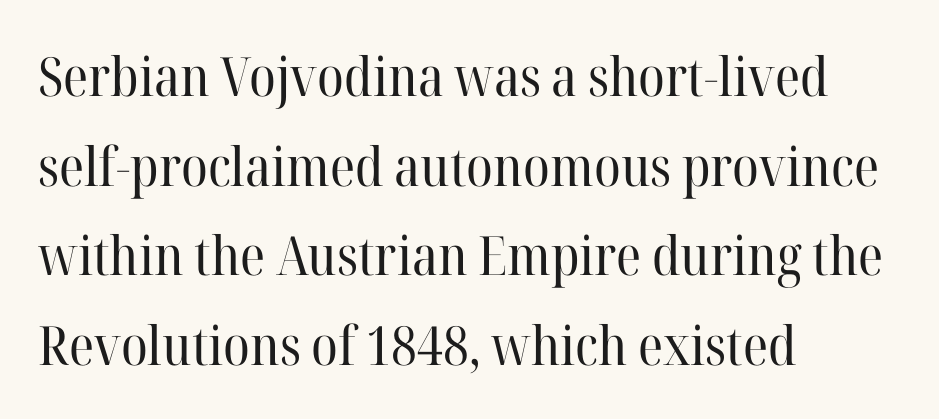
The image shows 54 px regular-weight serif type, upright; set left-aligned, normal line spacing (1.66x), normal letter spacing, not underlined; high stroke contrast and a medium x-height.
